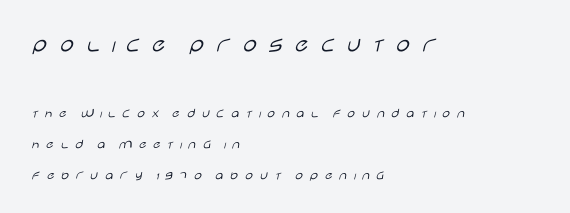
This is not heavy type; no bold has been used. Underlining? Definitely not there. Which chunk is bigger? The first one — the top block dwarfs the bottom.
